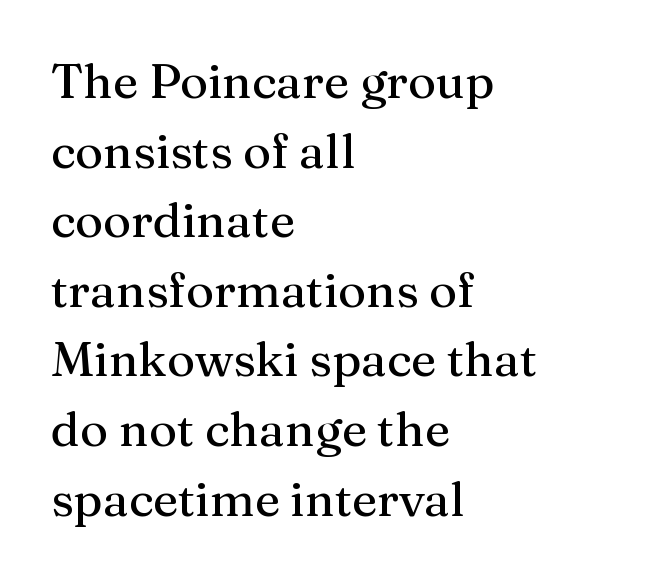
The lettering holds an erect, upright posture throughout. A bare baseline throughout the passage. You could not count columns in this text — the font is proportionally spaced. Caption: standard tracking, unaltered. These lines stack with their left ends in a neat column. Whoever set this chose a conventional vertical rhythm.
